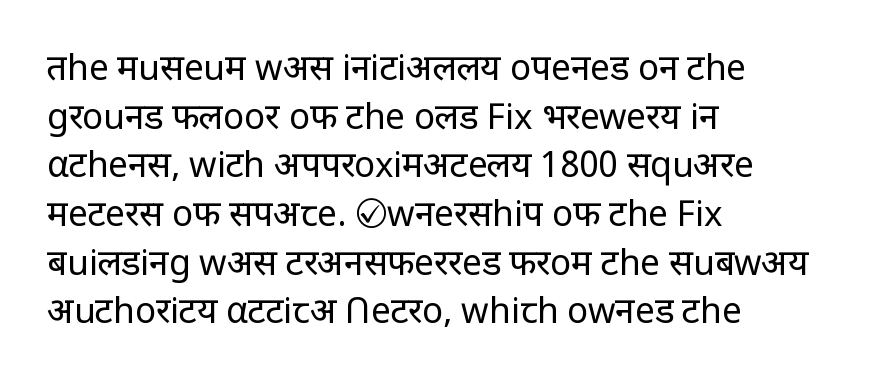
The image shows 35 px regular-weight sans-serif type, upright; set left-aligned, normal line spacing (1.39x), normal letter spacing, not underlined; low stroke contrast and a large x-height.
